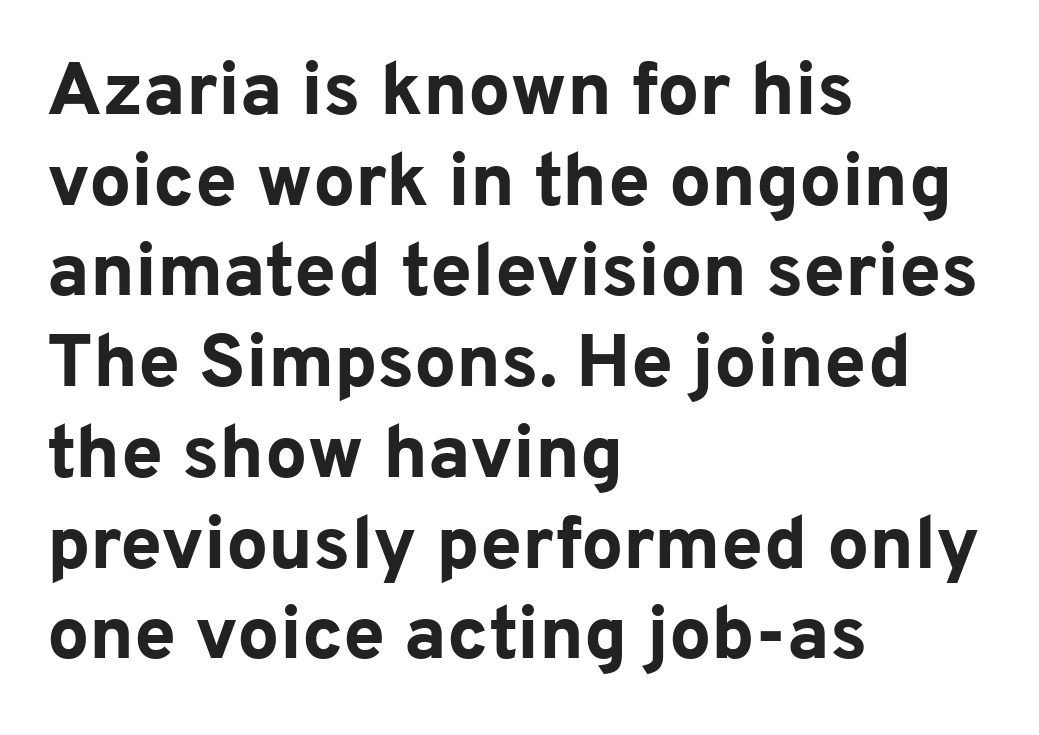
{"serif": "no", "italic": "no", "bold": "yes", "weight": "bold", "width": "normal", "stroke_contrast": "low", "x_height": "medium", "monospaced": "no", "underline": "no", "align": "left", "line_spacing_ratio": 1.21, "letter_spacing": "normal", "letter_spacing_em": 0.0, "glyph_px": 75}
